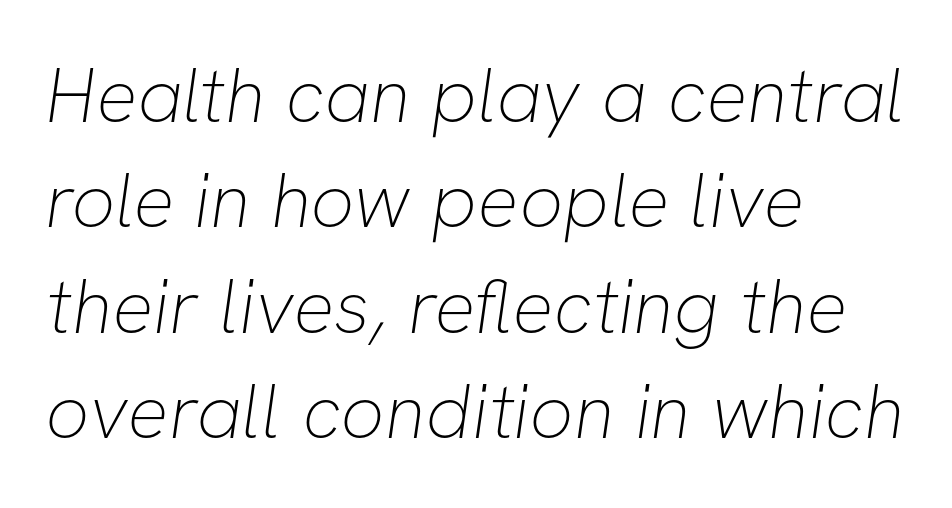
Q: Is the text bold? A: No.
Q: Is the typeface a serif or a sans-serif typeface? A: Sans-serif.
Q: Is the text underlined? A: No.
Q: How is the paragraph aligned? A: Left-aligned.
Q: Is the spacing between letters normal or unusually wide? A: Normal.
Q: Is the spacing between lines tight, normal or loose? A: Normal.
Q: Width (condensed, normal, or wide)? A: Normal.
Q: Stroke contrast? A: Low.
Q: x-height? A: Medium.
Q: Monospaced? A: No.
